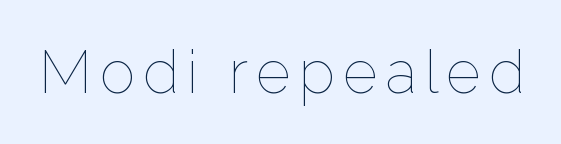
The image shows 60 px thin type, upright; set not underlined; low stroke contrast and a medium x-height.
